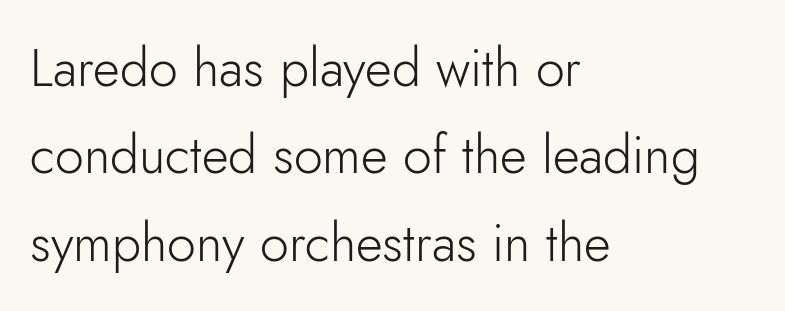
Q: Is the text bold? A: No.
Q: Is the text italic (slanted)? A: No, it is upright.
Q: Is the typeface a serif or a sans-serif typeface? A: Sans-serif.
Q: Is the text underlined? A: No.
Q: How is the paragraph aligned? A: Left-aligned.
Q: Is the spacing between letters normal or unusually wide? A: Normal.
Q: Is the spacing between lines tight, normal or loose? A: Normal.
Q: Width (condensed, normal, or wide)? A: Normal.
Q: Stroke contrast? A: Low.
Q: x-height? A: Small.
Q: Monospaced? A: No.
